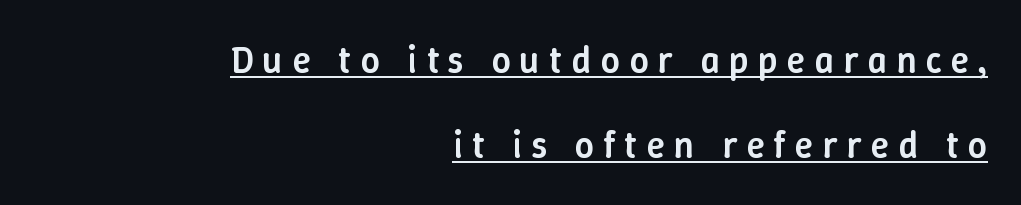
Between one letter and the next there's a generous, obvious gap. The lettering stays uniformly vertical, giving the passage a roman look. Note the varied advance widths — an 'i' is clearly narrower than an 'm'. How heavy is the stroke? Medium-heavy — a semibold, shy of bold. Alignment: flush right.
